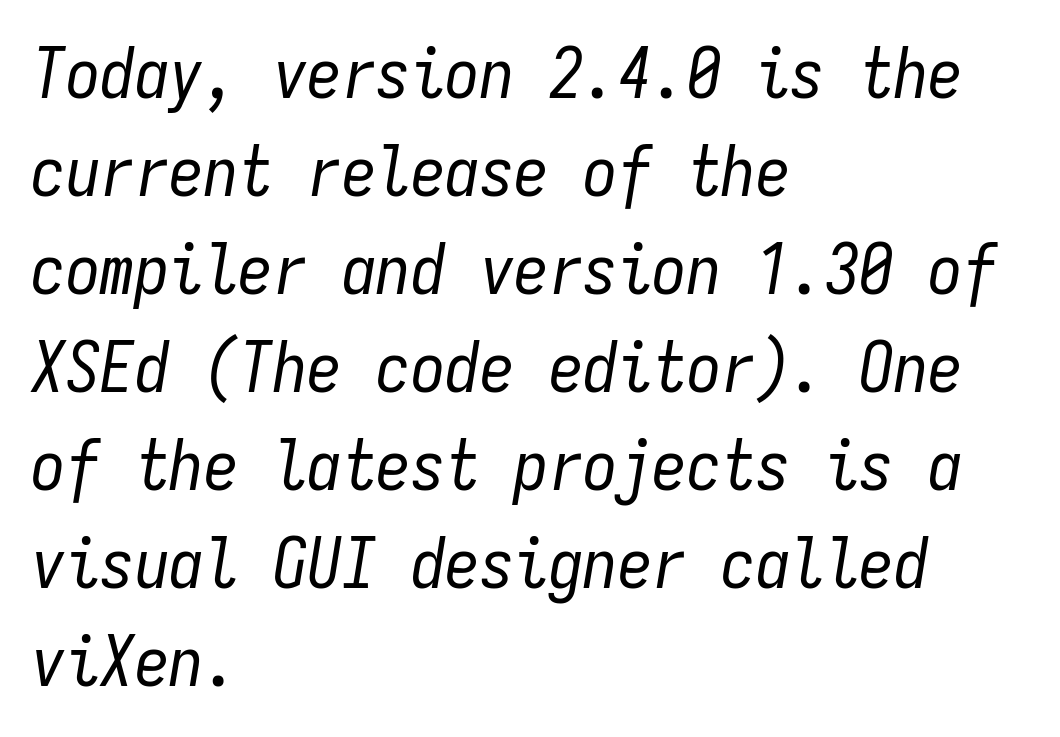
{"italic": "yes", "lean": "right", "slant_degrees": 9, "bold": "no", "weight": "regular", "width": "condensed", "stroke_contrast": "low", "x_height": "medium", "monospaced": "yes", "underline": "no", "align": "left", "line_spacing": "normal", "line_spacing_ratio": 1.42, "letter_spacing": "normal", "letter_spacing_em": 0.0, "glyph_px": 69}
